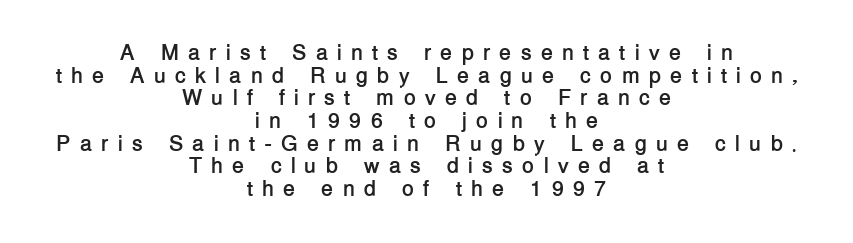
Here the glyphs are tracked loosely, breaking word shapes into spaced letters. Summary of weight: heavy, a full bold. A clean baseline with only descenders dipping below it. The lines are packed closely together with very little leading.
